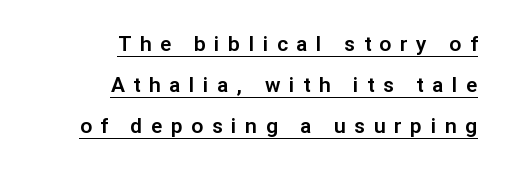
The image shows 21 px text type, upright; set right-aligned, loose line spacing (1.95x), unusually wide letter spacing (+0.41 em), underlined.
